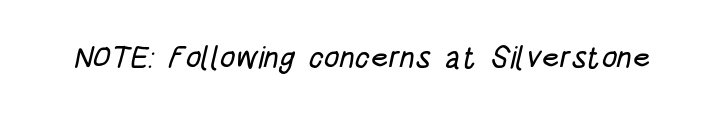
Only glyphs here, with clear space below each row. These lines keep a tight, regular rhythm from letter to letter. Typographically, this falls in the sans-serif category. Spacing verdict: proportional, widths tailored to each character.
